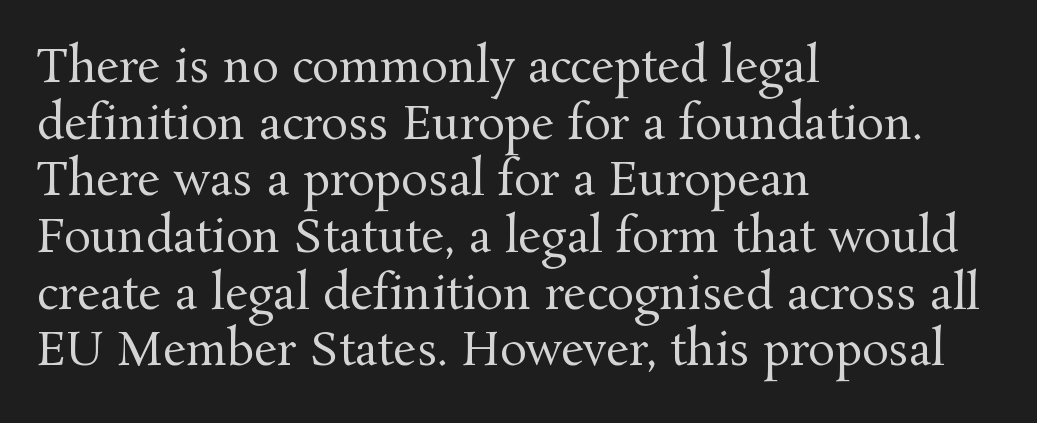
{"serif": "yes", "italic": "no", "bold": "no", "weight": "regular", "width": "normal", "stroke_contrast": "medium", "x_height": "medium", "monospaced": "no", "underline": "no", "align": "left", "line_spacing": "normal", "line_spacing_ratio": 1.26, "letter_spacing": "normal", "letter_spacing_em": 0.0, "glyph_px": 45}
